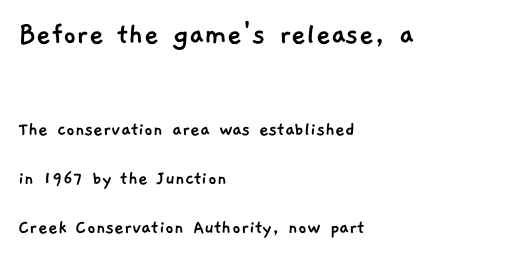
Q: Is the typeface a serif or a sans-serif typeface? A: Sans-serif.
Q: Is the text underlined? A: No.
Q: How is the paragraph aligned? A: Left-aligned.
Q: Is the spacing between letters normal or unusually wide? A: Normal.
Q: Is the spacing between lines tight, normal or loose? A: Loose.
Q: Which block of text is set in a larger size, the first (top) or the second (bottom)? A: The first (top) one.
Q: Width (condensed, normal, or wide)? A: Normal.
Q: Stroke contrast? A: Low.
Q: x-height? A: Medium.
Q: Monospaced? A: No.
